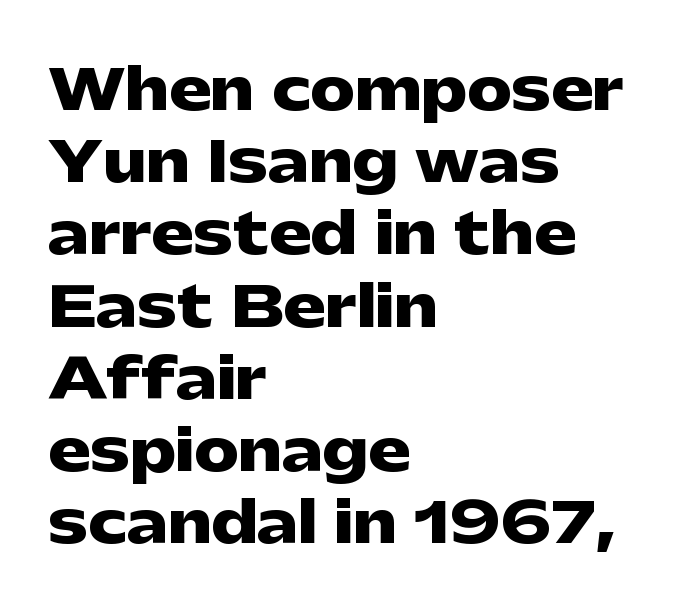
Q: Is the text bold? A: Yes.
Q: Is the text italic (slanted)? A: No, it is upright.
Q: Is the typeface a serif or a sans-serif typeface? A: Sans-serif.
Q: Is the text underlined? A: No.
Q: How is the paragraph aligned? A: Left-aligned.
Q: Is the spacing between letters normal or unusually wide? A: Normal.
Q: Is the spacing between lines tight, normal or loose? A: Normal.
Q: Width (condensed, normal, or wide)? A: Wide.
Q: Stroke contrast? A: Low.
Q: x-height? A: Medium.
Q: Monospaced? A: No.
